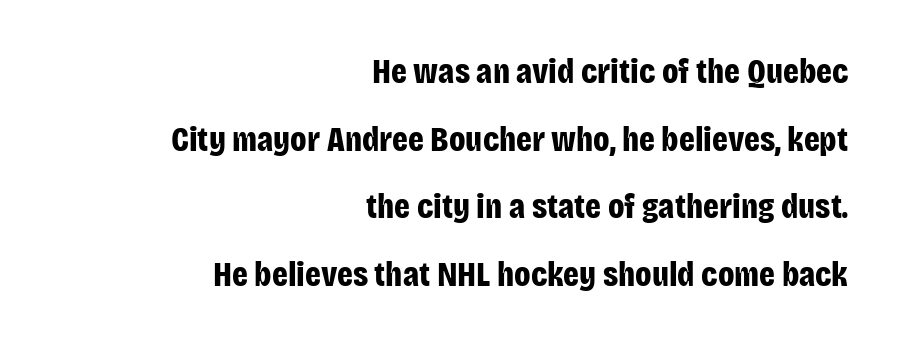
Regarding leading, the lines here are spaced well apart. Bold? Absolutely — the strokes are thick and heavy. The tracking reads as untouched default to a designer's eye. The passage shown is typed in a proportional face where columns would drift.
